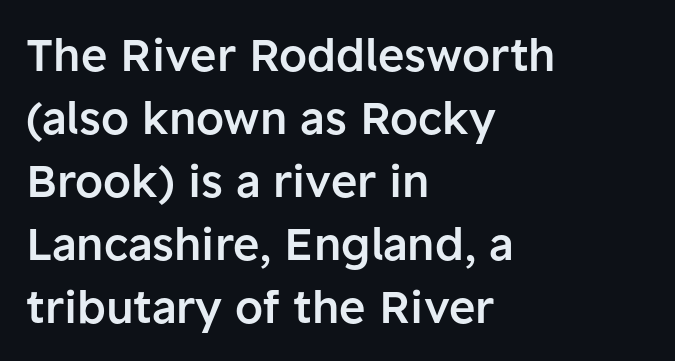
The rendering anchors every line to the left-hand side. Strokes here are thickened, but only to semibold level. Letterform terminals end flat and unadorned throughout the passage. Line spacing here is normal. Honestly, there is no underline to notice here at all.
